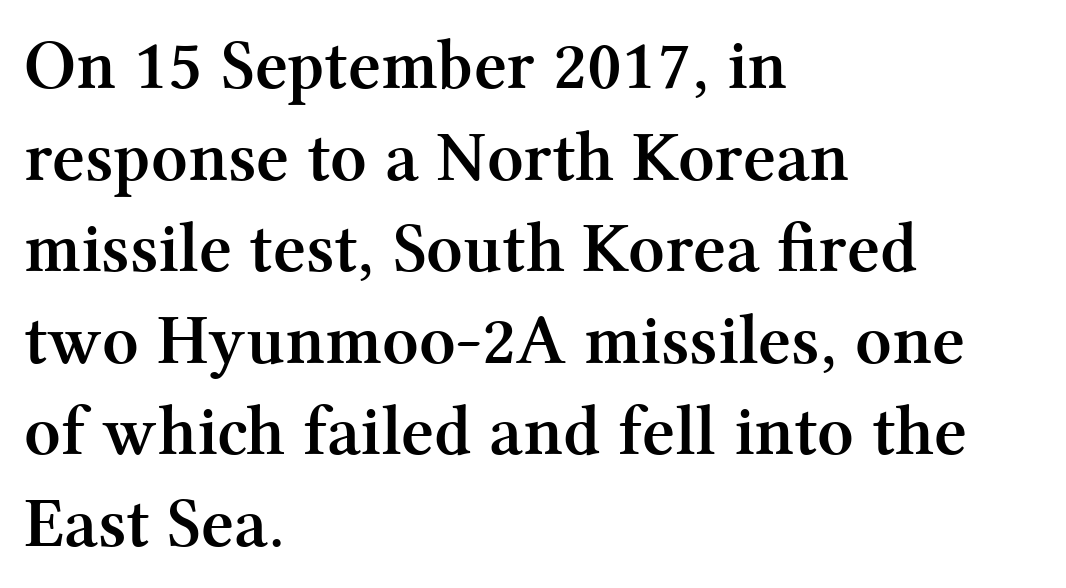
{"serif": "yes", "italic": "no", "bold": "yes", "weight": "semibold", "width": "normal", "stroke_contrast": "medium", "x_height": "medium", "monospaced": "no", "underline": "no", "align": "left", "line_spacing": "normal", "line_spacing_ratio": 1.29, "letter_spacing": "normal", "letter_spacing_em": 0.0, "glyph_px": 71}
